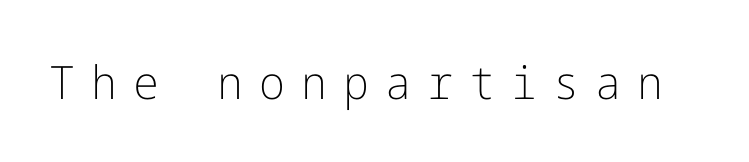
The strokes are not fattened; the text isn't bold. Unlike italic type, these characters show no tilt at all. The typeface chosen for these lines omits serifs. The strip under each line holds only bare page.
